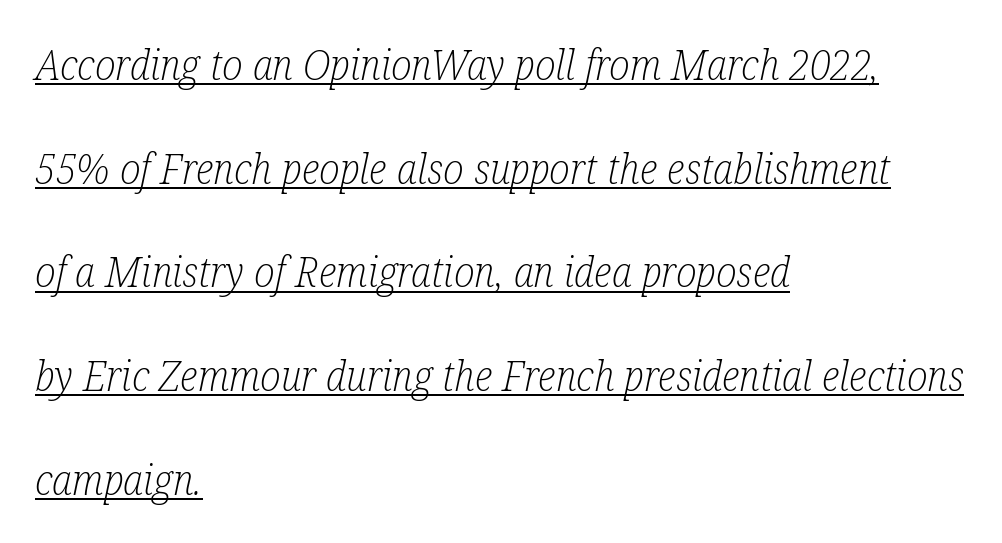
The image shows 42 px light, condensed serif type, italic (leaning right); set left-aligned, loose line spacing (2.47x), normal letter spacing, underlined; low stroke contrast and a medium x-height.
